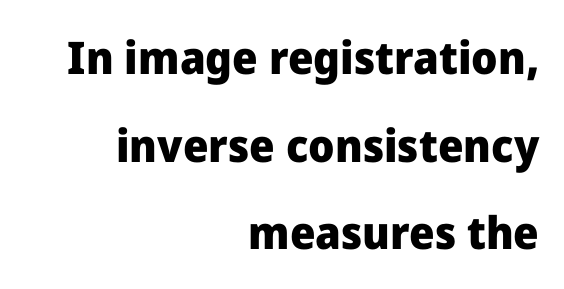
Q: Is the text bold? A: Yes.
Q: Is the text italic (slanted)? A: No, it is upright.
Q: Is the typeface a serif or a sans-serif typeface? A: Sans-serif.
Q: Is the text underlined? A: No.
Q: How is the paragraph aligned? A: Right-aligned.
Q: Is the spacing between letters normal or unusually wide? A: Normal.
Q: Is the spacing between lines tight, normal or loose? A: Loose.
Q: Width (condensed, normal, or wide)? A: Normal.
Q: Stroke contrast? A: Low.
Q: x-height? A: Medium.
Q: Monospaced? A: No.
